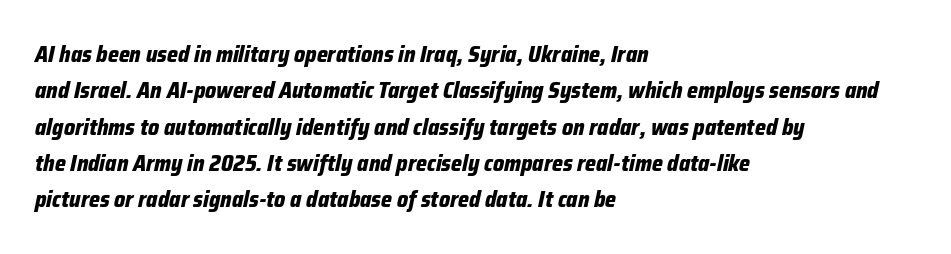
The image shows 23 px bold type, italic (leaning right); set left-aligned, normal line spacing (1.58x), normal letter spacing, not underlined.
